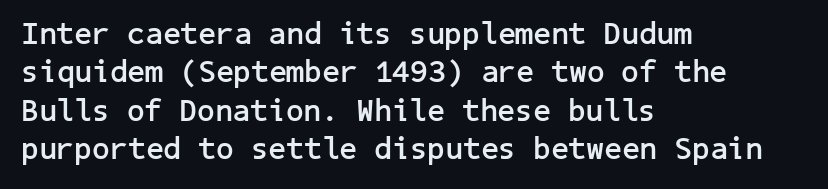
{"serif": "no", "italic": "no", "bold": "yes", "weight": "semibold", "width": "normal", "stroke_contrast": "low", "x_height": "medium", "underline": "no", "align": "left", "line_spacing_ratio": 1.24, "letter_spacing": "normal", "letter_spacing_em": 0.0, "glyph_px": 31}
